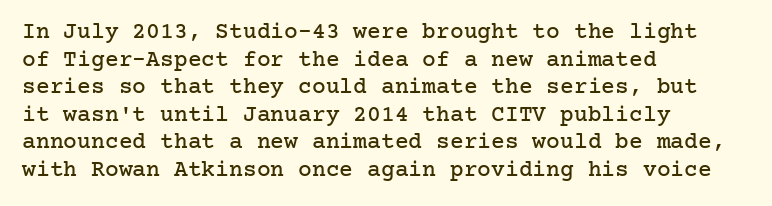
Q: Is the text italic (slanted)? A: No, it is upright.
Q: Is the text underlined? A: No.
Q: How is the paragraph aligned? A: Left-aligned.
Q: Is the spacing between letters normal or unusually wide? A: Normal.
